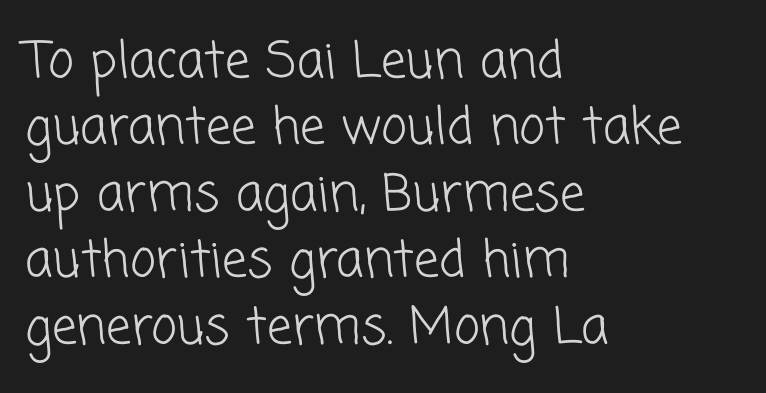
The image shows 50 px light sans-serif type; set left-aligned, normal line spacing (1.33x), normal letter spacing, not underlined; low stroke contrast and a medium x-height.
